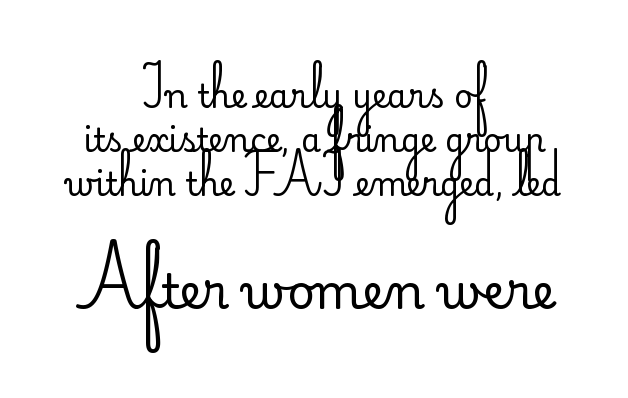
The image shows 48 px regular-weight sans-serif type, upright; set centered, normal line spacing (1.37x), normal letter spacing, not underlined; the second (bottom) block is 1.5x larger; low stroke contrast and a small x-height.
